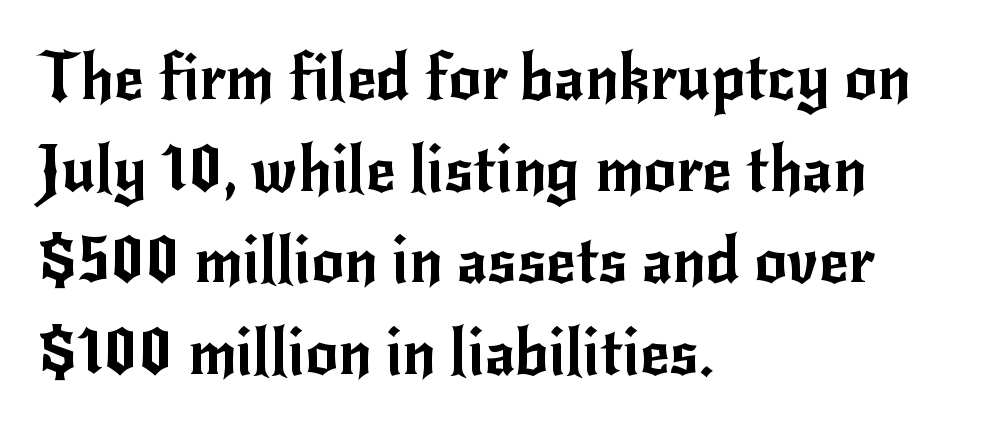
{"serif": "no", "italic": "no", "width": "normal", "stroke_contrast": "low", "x_height": "small", "monospaced": "no", "underline": "no", "align": "left", "line_spacing": "normal", "line_spacing_ratio": 1.43, "letter_spacing": "normal", "letter_spacing_em": 0.0, "glyph_px": 64}
